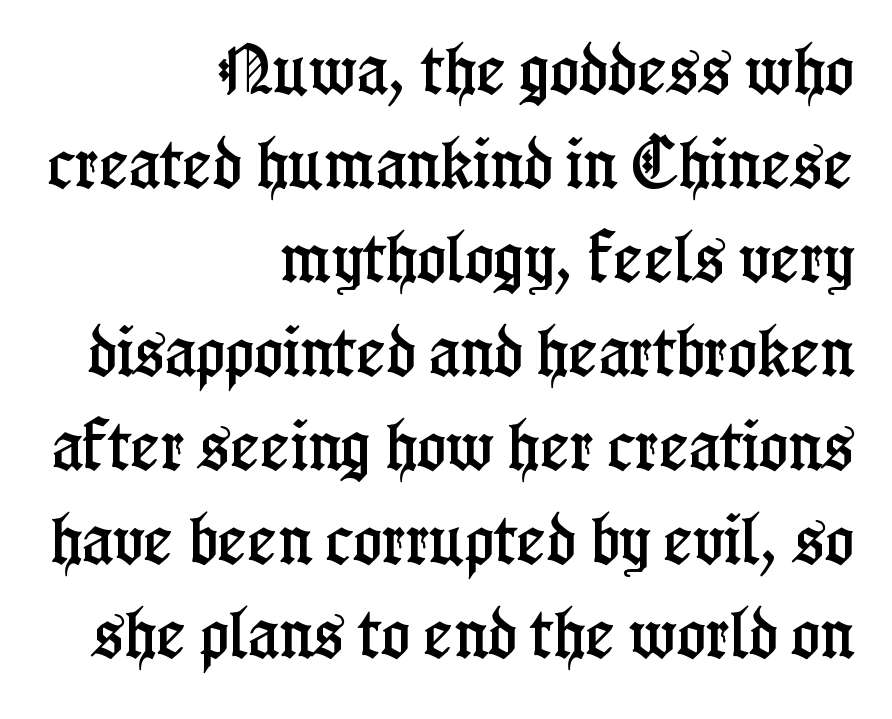
{"serif": "yes", "italic": "no", "width": "condensed", "stroke_contrast": "low", "x_height": "medium", "monospaced": "no", "underline": "no", "align": "right", "line_spacing_ratio": 1.71, "letter_spacing": "normal", "letter_spacing_em": 0.0, "glyph_px": 55}
